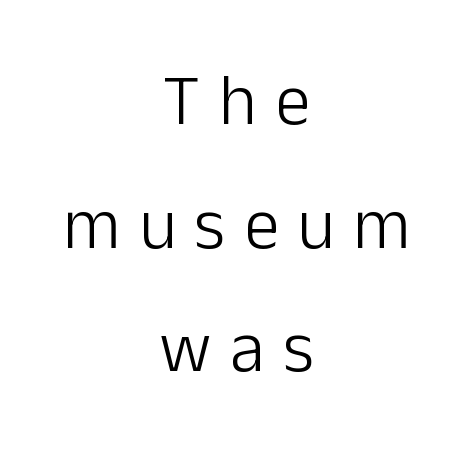
{"serif": "no", "italic": "no", "bold": "no", "weight": "light", "width": "normal", "stroke_contrast": "low", "x_height": "medium", "monospaced": "no", "underline": "no", "align": "center", "line_spacing_ratio": 1.74, "letter_spacing": "wide", "letter_spacing_em": 0.26, "glyph_px": 71}
